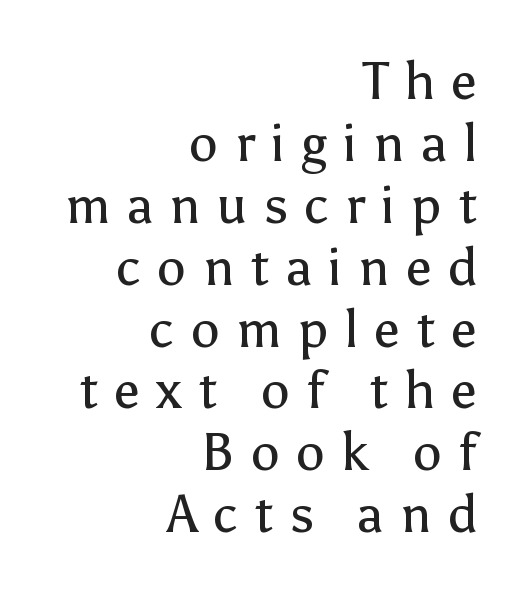
{"serif": "no", "italic": "no", "bold": "no", "weight": "regular", "width": "normal", "stroke_contrast": "low", "x_height": "medium", "monospaced": "no", "underline": "no", "align": "right", "line_spacing_ratio": 1.19, "letter_spacing": "wide", "letter_spacing_em": 0.31, "glyph_px": 52}
